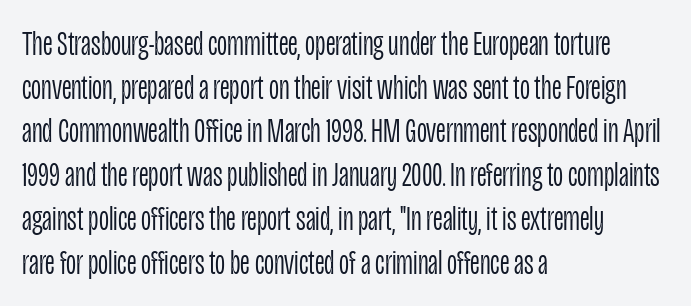
The line-height multiplier appears to be the usual default. Decoration check: the copy has no underline. Looks like regular typesetting: each glyph gets only the width it needs. The type family on display is of the sans-serif kind. It's the straight-up-and-down kind of type. In terms of letterspacing, this is plain default setting.
